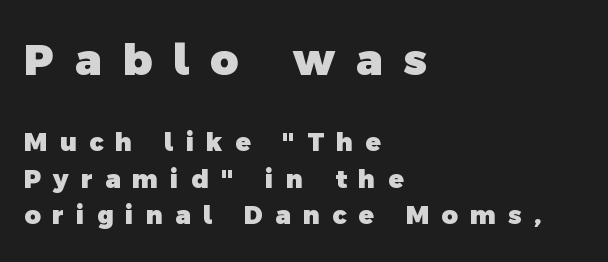
Q: Is the text bold? A: Yes.
Q: Is the typeface a serif or a sans-serif typeface? A: Sans-serif.
Q: Is the text underlined? A: No.
Q: How is the paragraph aligned? A: Left-aligned.
Q: Is the spacing between letters normal or unusually wide? A: Unusually wide.
Q: Is the spacing between lines tight, normal or loose? A: Normal.
Q: Which block of text is set in a larger size, the first (top) or the second (bottom)? A: The first (top) one.
Q: Width (condensed, normal, or wide)? A: Normal.
Q: x-height? A: Medium.
Q: Monospaced? A: No.
